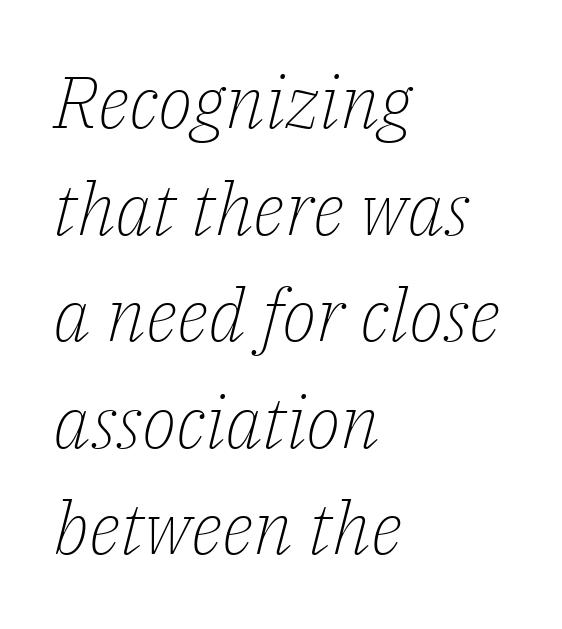
Q: Is the text bold? A: No.
Q: Is the text italic (slanted)? A: Yes, it leans right by about 14 degrees.
Q: Is the typeface a serif or a sans-serif typeface? A: Serif.
Q: Is the text underlined? A: No.
Q: How is the paragraph aligned? A: Left-aligned.
Q: Is the spacing between letters normal or unusually wide? A: Normal.
Q: Is the spacing between lines tight, normal or loose? A: Normal.
Q: Width (condensed, normal, or wide)? A: Normal.
Q: Stroke contrast? A: Low.
Q: x-height? A: Medium.
Q: Monospaced? A: No.
